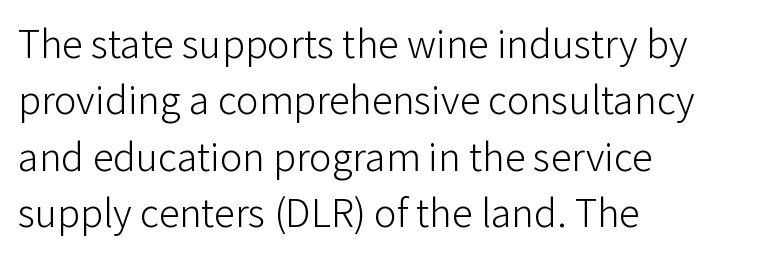
If you drew a line through each stem, it would be perfectly vertical. Does the copy run flush right? No — it runs flush left. Character widths vary here, with narrow letters taking less room than wide ones. Summary of vertical rhythm: regular, with standard interline spacing. The letters carry no serifs — their stems end cleanly without finishing strokes.
